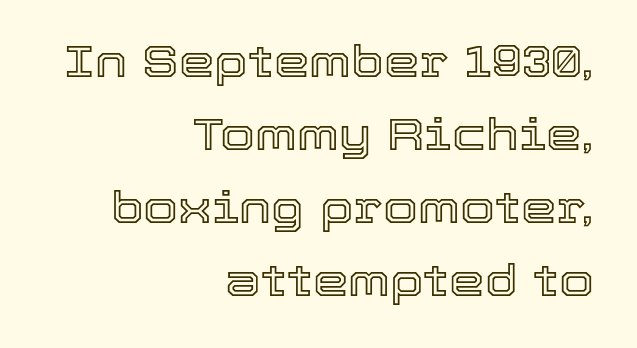
{"italic": "no", "width": "normal", "x_height": "medium", "monospaced": "no", "underline": "no", "align": "right", "line_spacing": "normal", "line_spacing_ratio": 1.62, "letter_spacing": "normal", "letter_spacing_em": 0.0, "glyph_px": 45}
